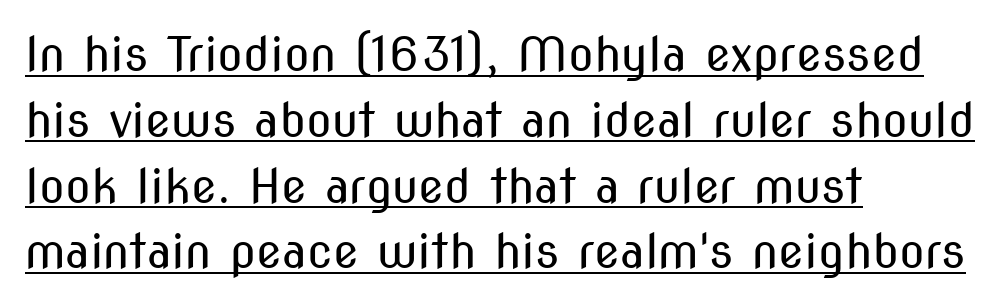
Q: Is the text bold? A: No.
Q: Is the text italic (slanted)? A: No, it is upright.
Q: Is the typeface a serif or a sans-serif typeface? A: Sans-serif.
Q: Is the text underlined? A: Yes.
Q: How is the paragraph aligned? A: Left-aligned.
Q: Is the spacing between letters normal or unusually wide? A: Normal.
Q: Is the spacing between lines tight, normal or loose? A: Normal.
Q: Width (condensed, normal, or wide)? A: Condensed.
Q: Stroke contrast? A: Medium.
Q: x-height? A: Medium.
Q: Monospaced? A: No.
